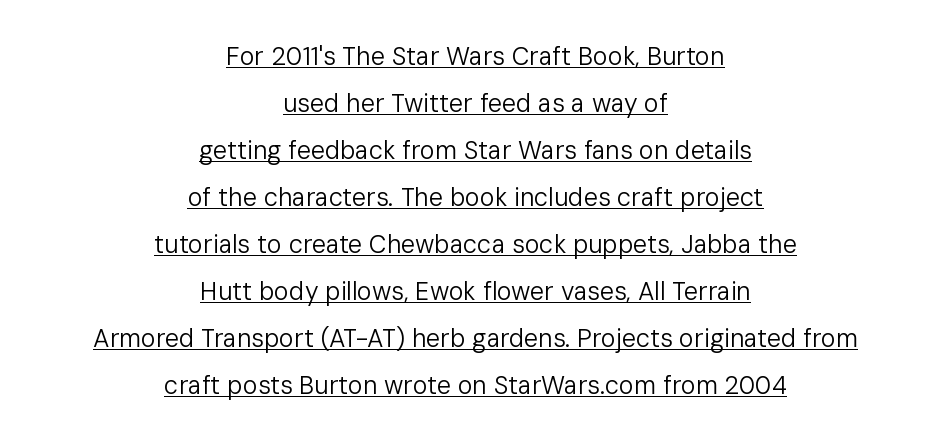
Counters stay open thanks to moderate or lighter strokes. Characters follow at the spacing the type designer built in. Caption: multi-line text, centered on the measure. This sample carries an underscore along the baseline area. This is the regular roman posture of the typeface.
